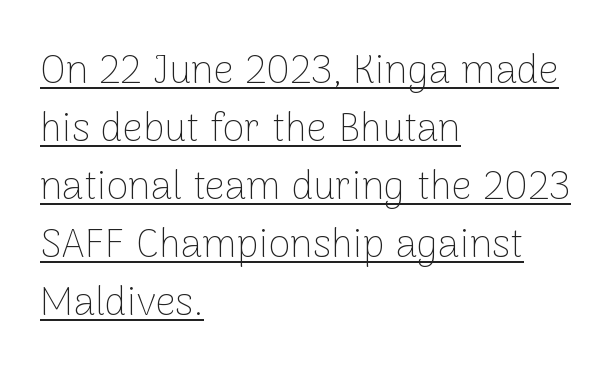
Q: Is the text bold? A: No.
Q: Is the text italic (slanted)? A: No, it is upright.
Q: Is the typeface a serif or a sans-serif typeface? A: Sans-serif.
Q: Is the text underlined? A: Yes.
Q: How is the paragraph aligned? A: Left-aligned.
Q: Is the spacing between letters normal or unusually wide? A: Normal.
Q: Is the spacing between lines tight, normal or loose? A: Normal.
Q: Width (condensed, normal, or wide)? A: Normal.
Q: Stroke contrast? A: Low.
Q: x-height? A: Medium.
Q: Monospaced? A: No.
